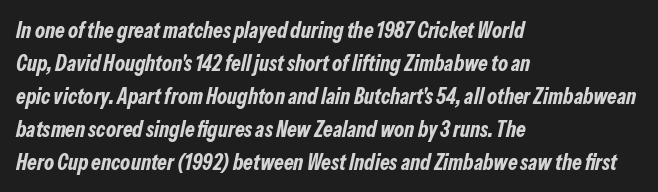
{"italic": "yes", "lean": "right", "slant_degrees": 13, "bold": "yes", "underline": "no", "align": "left", "line_spacing": "normal", "line_spacing_ratio": 1.5, "letter_spacing": "normal", "letter_spacing_em": 0.0, "glyph_px": 22}
